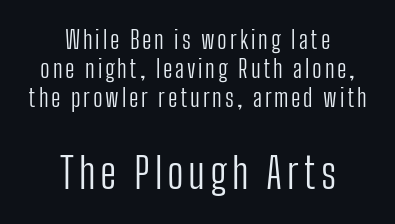
{"serif": "no", "italic": "no", "bold": "no", "weight": "light", "width": "condensed", "stroke_contrast": "low", "x_height": "medium", "monospaced": "no", "underline": "no", "align": "center", "line_spacing_ratio": 1.17, "larger_block": "second", "size_ratio": 1.72, "glyph_px": 43}
